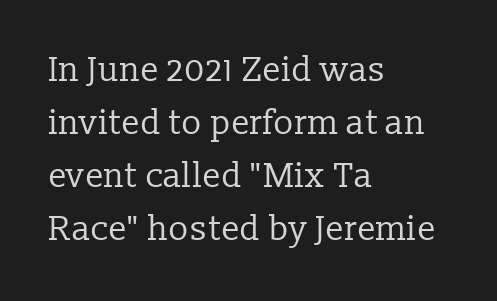
A quiet, ordinary-to-light weight characterises the typeface. Is there much room between lines? A standard amount, neither cramped nor airy. This is roman type, the default non-slanted kind. This rendering leaves character spacing at its baseline value. The passage shown is typed in a proportional face where columns would drift.
